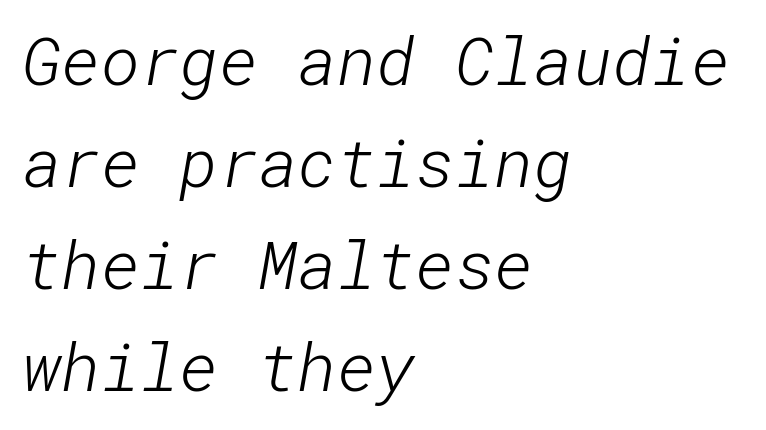
Q: Is the text bold? A: No.
Q: Is the typeface a serif or a sans-serif typeface? A: Sans-serif.
Q: Is the text underlined? A: No.
Q: How is the paragraph aligned? A: Left-aligned.
Q: Is the spacing between letters normal or unusually wide? A: Normal.
Q: Is the spacing between lines tight, normal or loose? A: Normal.
Q: Width (condensed, normal, or wide)? A: Normal.
Q: Stroke contrast? A: Low.
Q: x-height? A: Medium.
